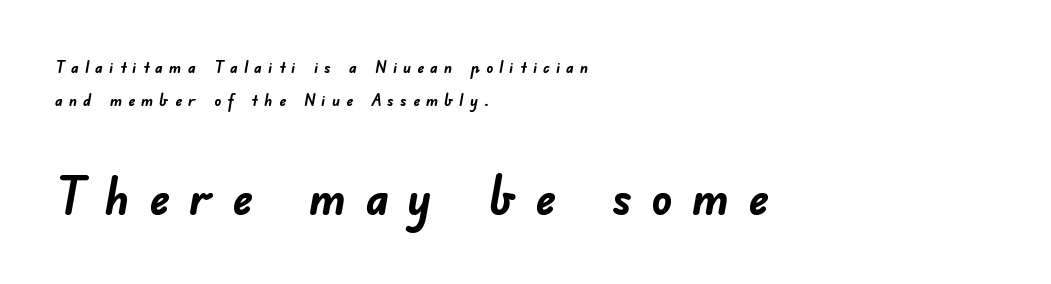
{"serif": "no", "bold": "yes", "weight": "semibold", "width": "normal", "stroke_contrast": "low", "x_height": "small", "monospaced": "no", "underline": "no", "align": "left", "line_spacing": "loose", "line_spacing_ratio": 1.93, "letter_spacing": "wide", "letter_spacing_em": 0.36, "larger_block": "second", "size_ratio": 3.06, "glyph_px": 52}
